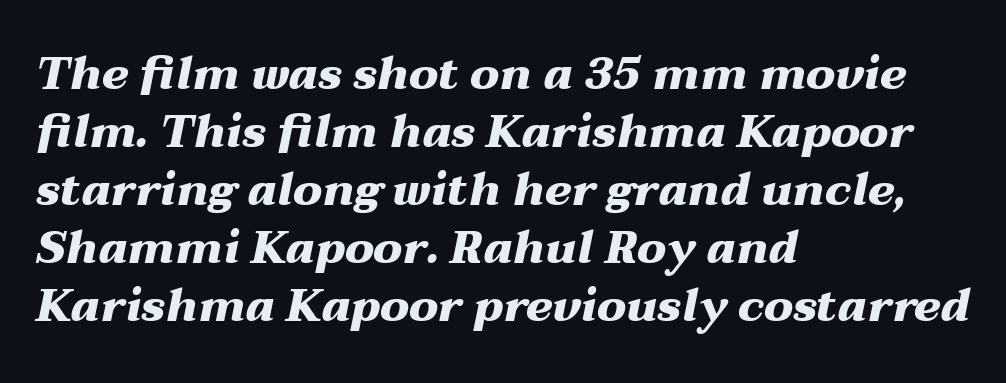
The rendering anchors every line to the left-hand side. Glance below the letters and you will spot only blank space. Stroke thickness is high; the sample reads as a true bold. These lines are rendered in a variable-pitch font. The lettering tilts uniformly, giving the passage an italic look.
